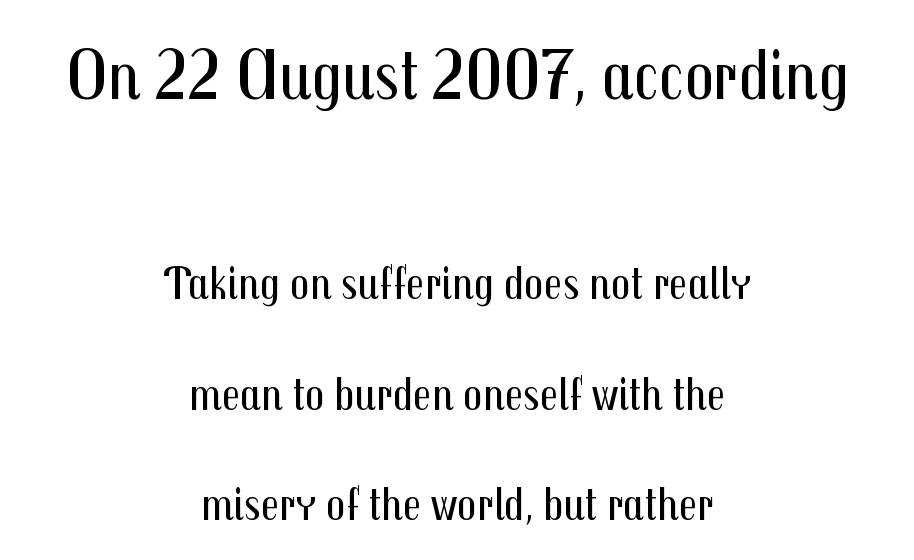
The image shows 72 px regular-weight, condensed sans-serif type, upright; set centered, loose line spacing (2.3x), normal letter spacing, not underlined; the first (top) block is 1.5x larger; medium stroke contrast and a medium x-height.
